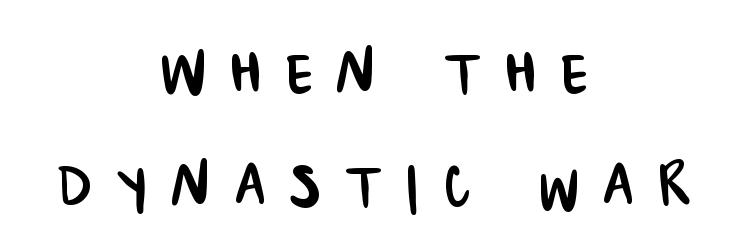
Does the leading feel generous? No, just average. In terms of letterspacing, this is a distinctly airy, spread setting. One-word summary of the alignment: center. Beneath every word, the page is bare. The glyphs in this specimen are sans serif. Looks like regular typesetting: each glyph gets only the width it needs.
